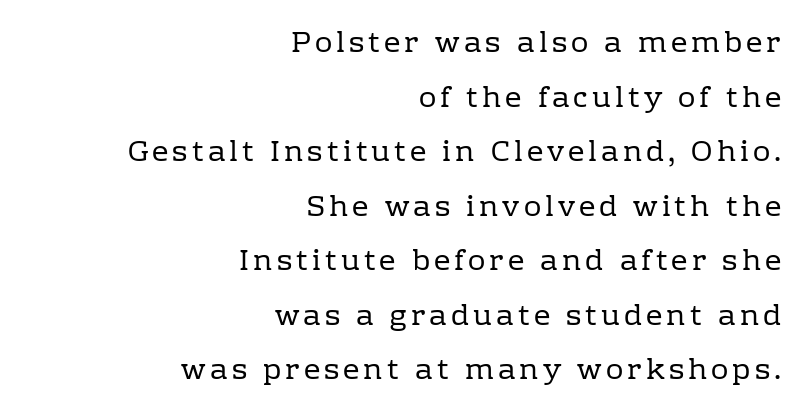
{"serif": "yes", "italic": "no", "bold": "no", "weight": "regular", "width": "normal", "stroke_contrast": "low", "x_height": "medium", "monospaced": "no", "underline": "no", "align": "right", "line_spacing_ratio": 1.88, "glyph_px": 29}
